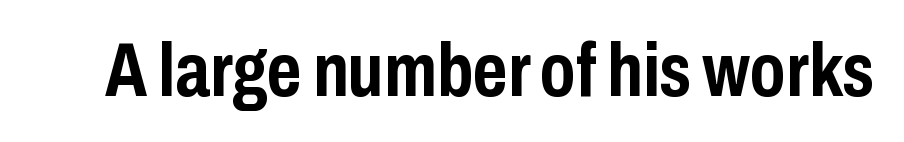
The image shows 75 px semibold, condensed sans-serif type, upright; set normal letter spacing, not underlined; low stroke contrast and a medium x-height.
